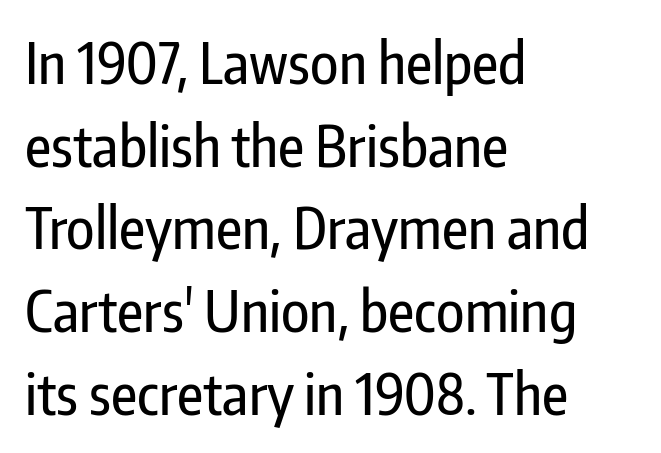
Q: Is the text italic (slanted)? A: No, it is upright.
Q: Is the typeface a serif or a sans-serif typeface? A: Sans-serif.
Q: Is the text underlined? A: No.
Q: How is the paragraph aligned? A: Left-aligned.
Q: Is the spacing between letters normal or unusually wide? A: Normal.
Q: Is the spacing between lines tight, normal or loose? A: Normal.
Q: Width (condensed, normal, or wide)? A: Condensed.
Q: Stroke contrast? A: Low.
Q: x-height? A: Medium.
Q: Monospaced? A: No.
